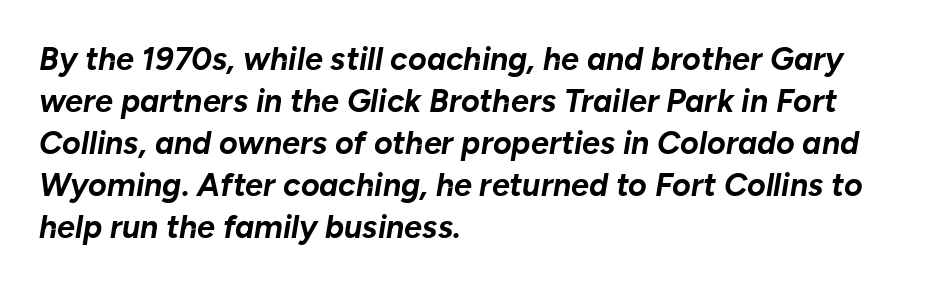
Q: Is the text bold? A: Yes.
Q: Is the text italic (slanted)? A: Yes, it leans right by about 10 degrees.
Q: Is the text underlined? A: No.
Q: How is the paragraph aligned? A: Left-aligned.
Q: Is the spacing between letters normal or unusually wide? A: Normal.
Q: Is the spacing between lines tight, normal or loose? A: Normal.
Q: Width (condensed, normal, or wide)? A: Normal.
Q: Stroke contrast? A: Low.
Q: x-height? A: Medium.
Q: Monospaced? A: No.
